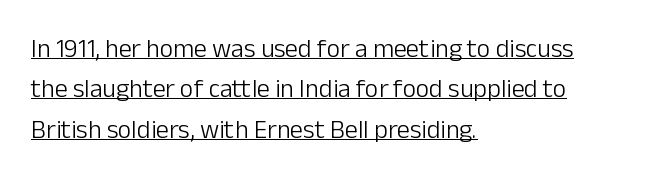
Q: Is the text bold? A: No.
Q: Is the text italic (slanted)? A: No, it is upright.
Q: Is the text underlined? A: Yes.
Q: How is the paragraph aligned? A: Left-aligned.
Q: Is the spacing between letters normal or unusually wide? A: Normal.
Q: Is the spacing between lines tight, normal or loose? A: Normal.
